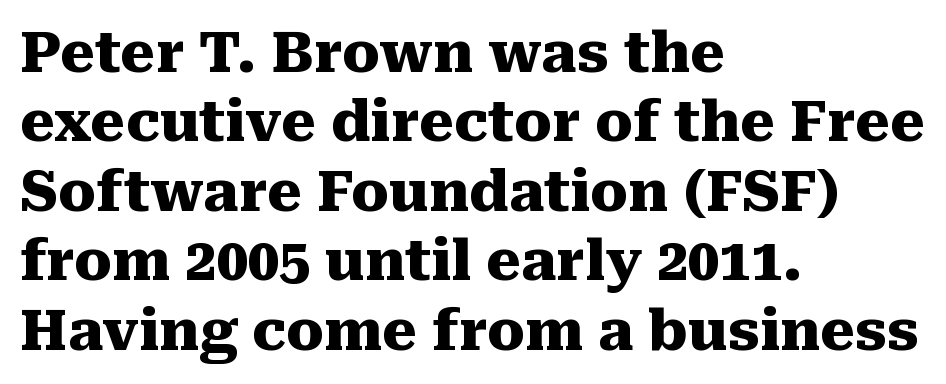
The characters look thick and weighty, a clear bold. The passage shown is typeset with a serif family. Designer's note — italics off, roman on. The face used here is rendered with its standard letterfit. Beneath every word, the page is bare.
